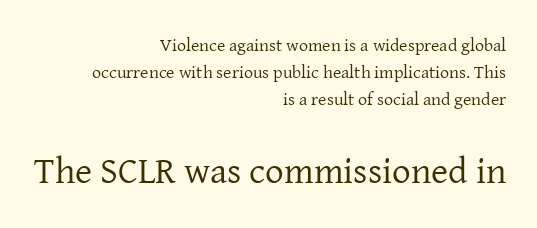
Looks like regular typesetting: each glyph gets only the width it needs. A typesetter would label this face a serif. Ordinary non-slanted type is in use. Clear beneath every line of the passage.
